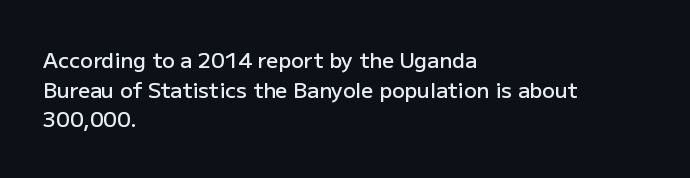
If you measured baseline to baseline, you'd find a middling distance. No italicization has been applied; the sample stays upright. If you drew a ruler down the left edge, every line would touch it. Has an underline been added? It has not. Semibold letterforms, between regular and bold. Here the glyphs are tracked normally, forming tight word shapes.
